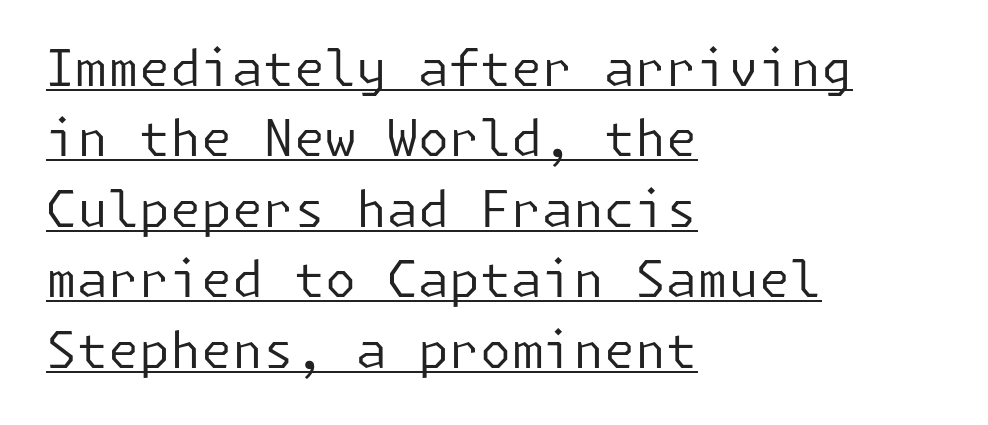
{"serif": "no", "italic": "no", "bold": "no", "weight": "regular", "width": "normal", "stroke_contrast": "low", "x_height": "medium", "underline": "yes", "align": "left", "line_spacing": "normal", "line_spacing_ratio": 1.41, "letter_spacing": "normal", "letter_spacing_em": 0.0, "glyph_px": 50}
